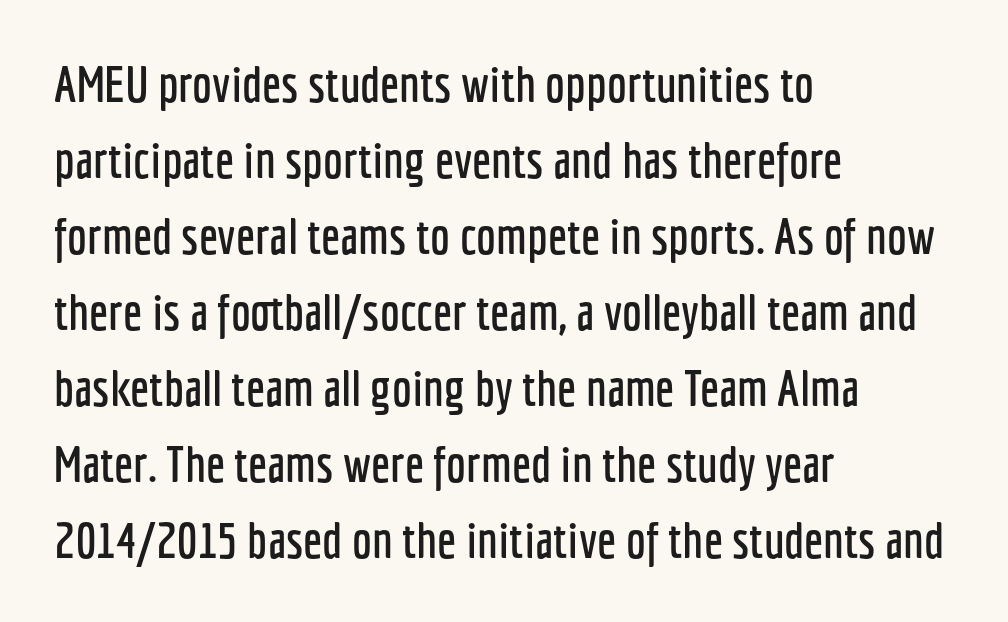
The font's upright variant was chosen for this text. Leading matches the norm, producing a regular column. Glance below the letters and you will spot only blank space. The passage shown is typeset with a sans-serif family.
